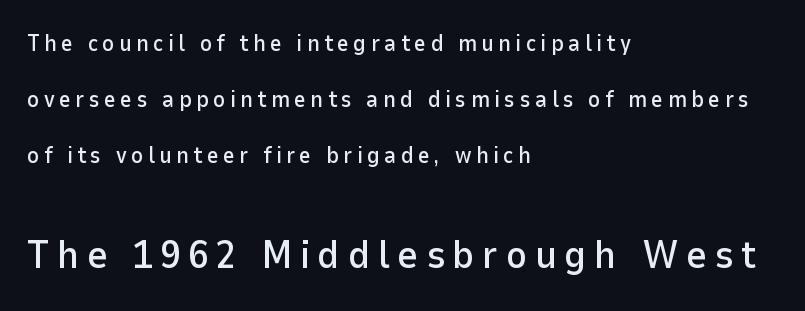
{"serif": "no", "italic": "no", "width": "normal", "stroke_contrast": "low", "x_height": "medium", "monospaced": "no", "underline": "no", "align": "left", "line_spacing": "loose", "line_spacing_ratio": 2.44, "larger_block": "second", "size_ratio": 1.74, "glyph_px": 40}
